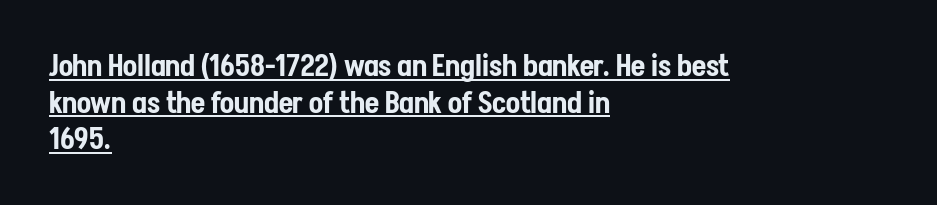
The image shows 29 px condensed sans-serif type, upright; set left-aligned, normal line spacing (1.26x), normal letter spacing, underlined; low stroke contrast and a medium x-height.
